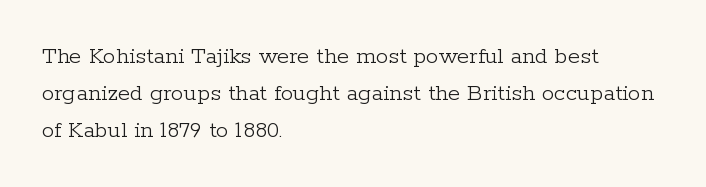
The image shows 25 px text type, upright; set left-aligned, normal line spacing (1.48x), normal letter spacing, not underlined.
